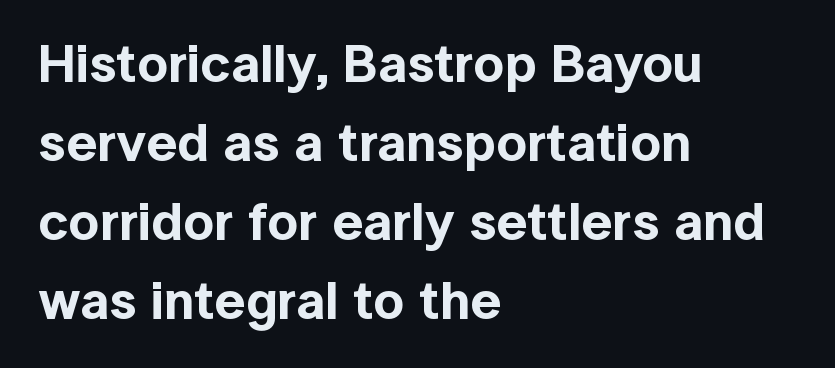
Notice how the stems are strictly vertical — no italics here. Letter spacing: default. Letters rest on an invisible, unmarked baseline. This rendering uses left alignment, leaving the right contour irregular.
